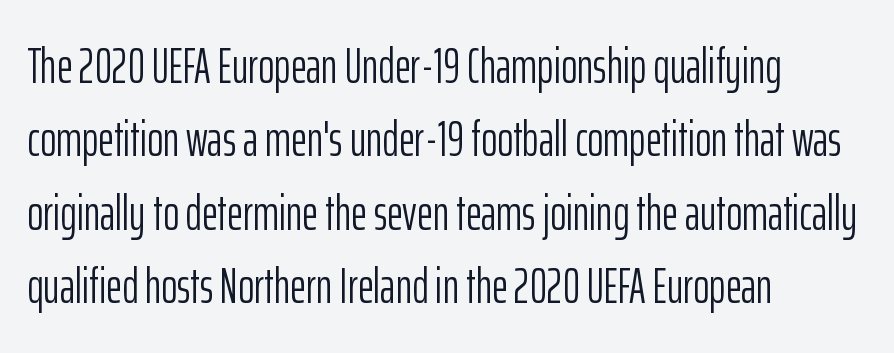
Q: Is the text bold? A: No.
Q: Is the text italic (slanted)? A: No, it is upright.
Q: Is the typeface a serif or a sans-serif typeface? A: Sans-serif.
Q: Is the text underlined? A: No.
Q: How is the paragraph aligned? A: Left-aligned.
Q: Is the spacing between letters normal or unusually wide? A: Normal.
Q: Is the spacing between lines tight, normal or loose? A: Normal.
Q: Width (condensed, normal, or wide)? A: Condensed.
Q: Stroke contrast? A: Low.
Q: x-height? A: Medium.
Q: Monospaced? A: No.
